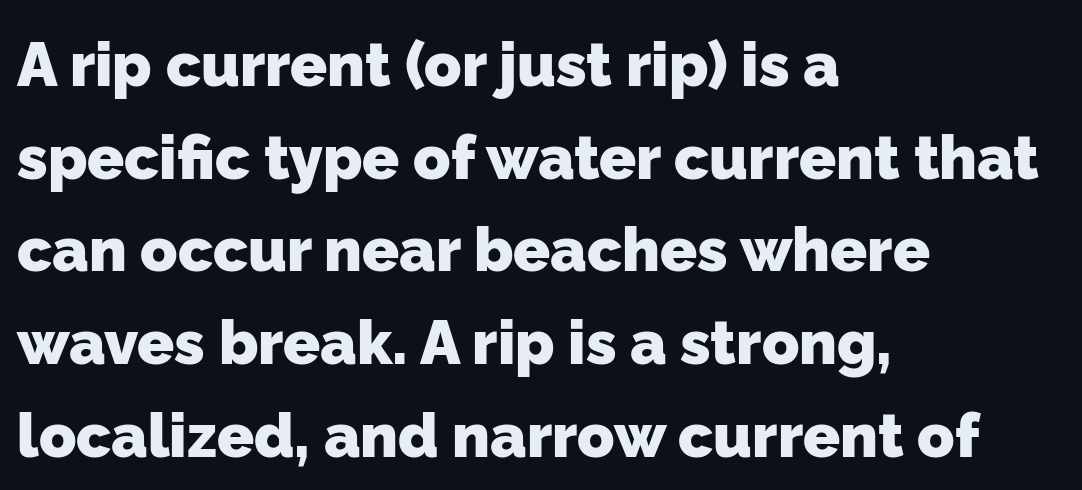
The characters look thick and weighty, a clear bold. Glance below the letters and you will spot only blank space. The lines sit at an ordinary, default distance from one another. Observe the ordinary spacing: letters are neighbours, not strangers. The typeface chosen for these lines omits serifs. Proportional: the letters do not fall into vertical columns.
